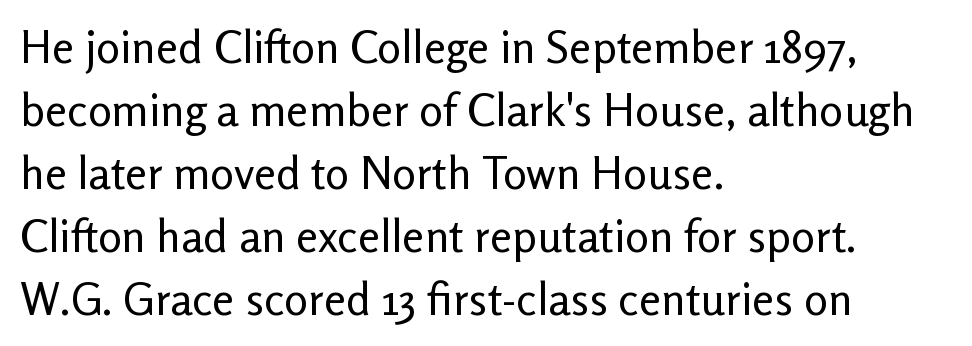
The image shows 45 px regular-weight sans-serif type, upright; set left-aligned, normal line spacing (1.4x), normal letter spacing, not underlined; low stroke contrast and a medium x-height.
